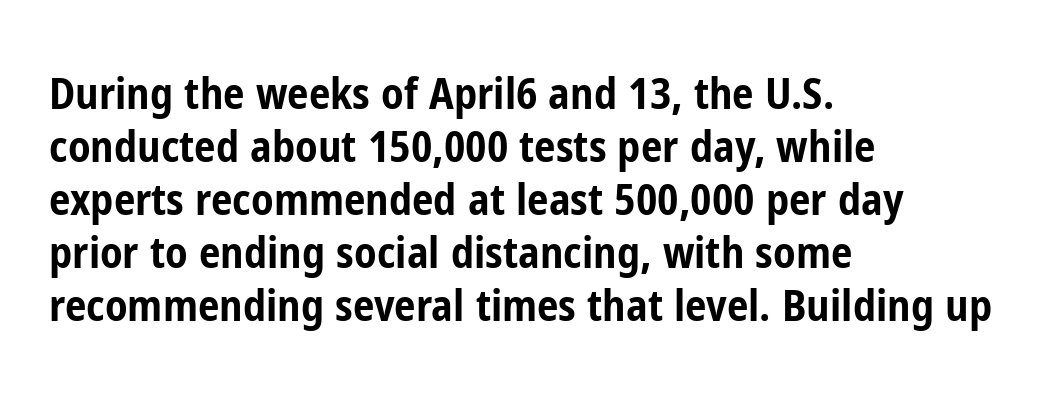
Q: Is the text bold? A: Yes.
Q: Is the text italic (slanted)? A: No, it is upright.
Q: Is the typeface a serif or a sans-serif typeface? A: Sans-serif.
Q: Is the text underlined? A: No.
Q: How is the paragraph aligned? A: Left-aligned.
Q: Is the spacing between letters normal or unusually wide? A: Normal.
Q: Width (condensed, normal, or wide)? A: Condensed.
Q: Stroke contrast? A: Low.
Q: x-height? A: Medium.
Q: Monospaced? A: No.
